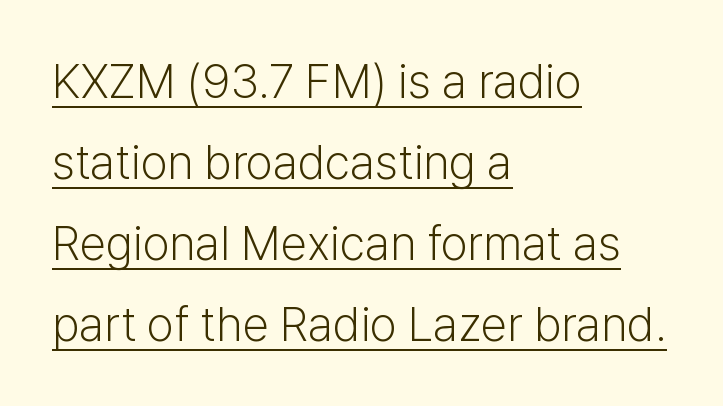
{"serif": "no", "italic": "no", "bold": "no", "weight": "light", "width": "normal", "stroke_contrast": "low", "x_height": "medium", "monospaced": "no", "underline": "yes", "align": "left", "line_spacing": "normal", "line_spacing_ratio": 1.69, "letter_spacing": "normal", "letter_spacing_em": 0.0, "glyph_px": 48}
